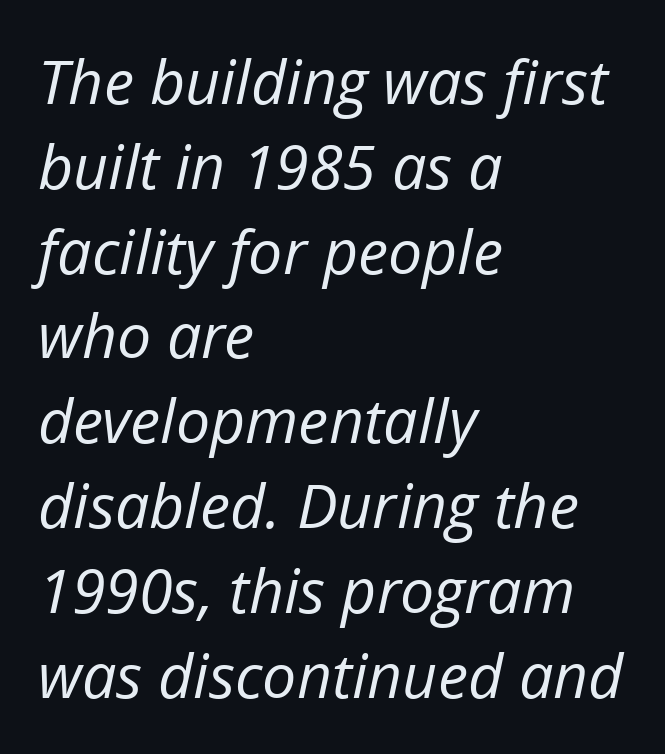
The image shows 61 px regular-weight type, italic (leaning right); set left-aligned, normal line spacing (1.39x), normal letter spacing, not underlined; low stroke contrast and a medium x-height.
